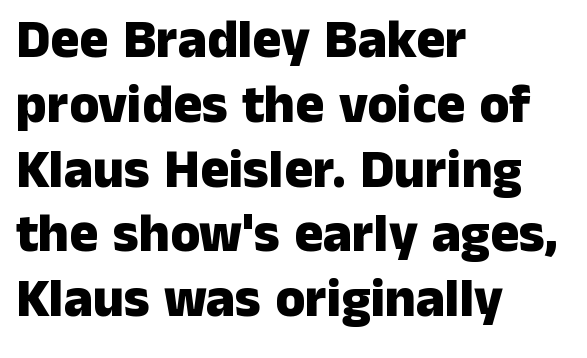
Underline: absent. The font family rendered here belongs to the sans-serif group. Caption: multi-line text, flush left, ragged right. Does the lettering tilt? It doesn't — this is upright. Glyph-to-glyph distance matches everyday printed text.
